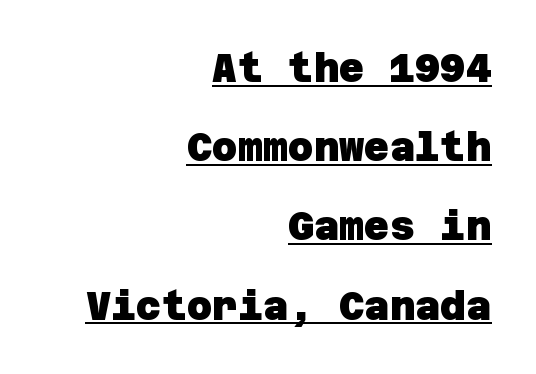
Q: Is the text bold? A: Yes.
Q: Is the typeface a serif or a sans-serif typeface? A: Sans-serif.
Q: Is the text underlined? A: Yes.
Q: How is the paragraph aligned? A: Right-aligned.
Q: Is the spacing between letters normal or unusually wide? A: Normal.
Q: Is the spacing between lines tight, normal or loose? A: Loose.
Q: Width (condensed, normal, or wide)? A: Normal.
Q: Stroke contrast? A: Low.
Q: x-height? A: Large.
